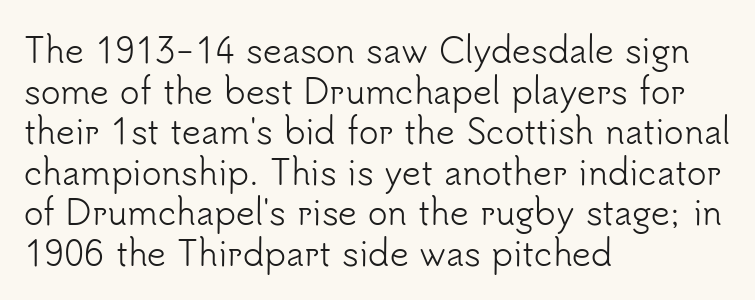
{"serif": "no", "italic": "no", "bold": "no", "weight": "light", "width": "normal", "stroke_contrast": "low", "x_height": "small", "monospaced": "no", "underline": "no", "align": "left", "line_spacing_ratio": 1.23, "letter_spacing": "normal", "letter_spacing_em": 0.0, "glyph_px": 33}
